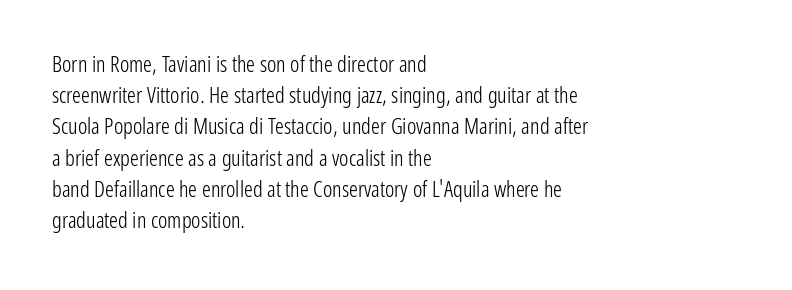
The image shows 22 px text type, upright; set left-aligned, normal line spacing (1.42x), normal letter spacing, not underlined.
